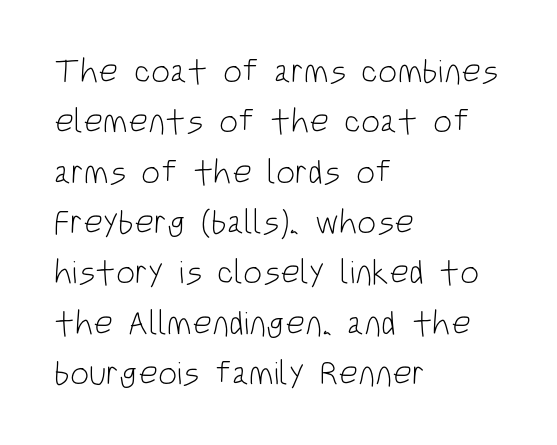
The image shows 34 px light, condensed sans-serif type, upright; set left-aligned, normal line spacing (1.48x), normal letter spacing, not underlined; low stroke contrast and a large x-height.
